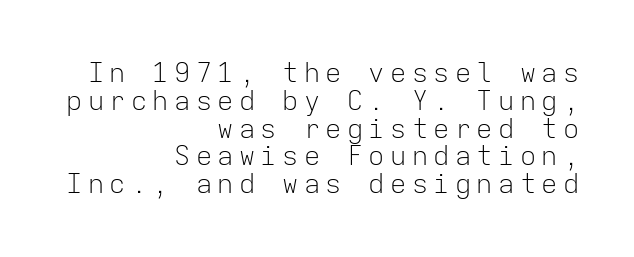
The image shows 27 px text type, upright; set right-aligned, tight line spacing (1.03x), unusually wide letter spacing (+0.2 em), not underlined.
